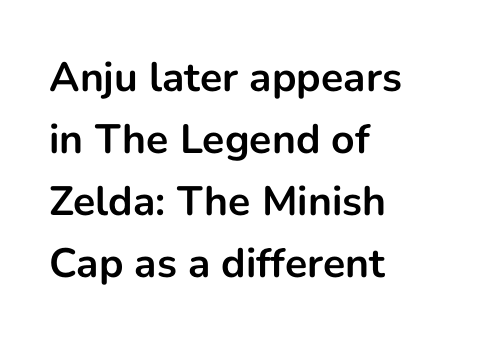
The image shows 41 px bold sans-serif type, upright; set left-aligned, normal line spacing (1.51x), normal letter spacing, not underlined; low stroke contrast and a medium x-height.
